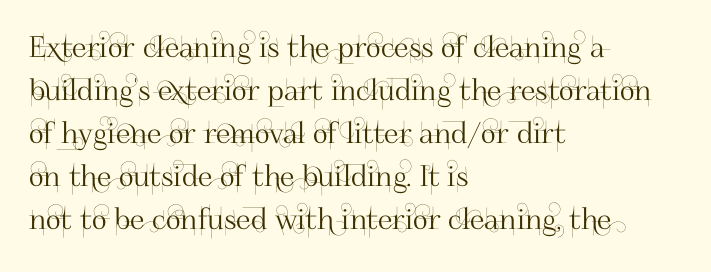
Q: Is the text italic (slanted)? A: No, it is upright.
Q: Is the typeface a serif or a sans-serif typeface? A: Sans-serif.
Q: Is the text underlined? A: No.
Q: How is the paragraph aligned? A: Left-aligned.
Q: Is the spacing between letters normal or unusually wide? A: Normal.
Q: Is the spacing between lines tight, normal or loose? A: Normal.
Q: Width (condensed, normal, or wide)? A: Normal.
Q: Stroke contrast? A: High.
Q: x-height? A: Small.
Q: Monospaced? A: No.
